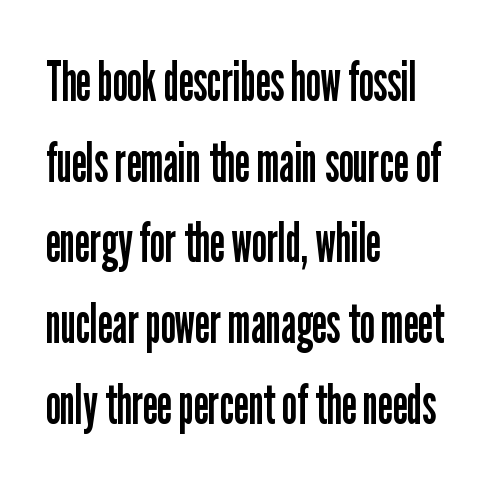
Underline: absent. Do the characters align in a grid? No, the font is proportional. This sample uses an upright cut, with every glyph sitting square on the baseline. Successive baselines arrive at the customary interval.
